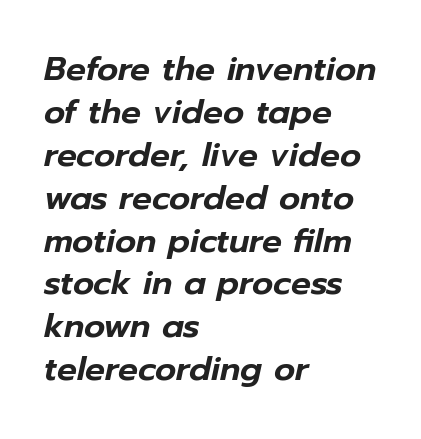
{"italic": "yes", "lean": "right", "slant_degrees": 12, "width": "normal", "stroke_contrast": "low", "x_height": "medium", "monospaced": "no", "underline": "no", "align": "left", "line_spacing": "normal", "line_spacing_ratio": 1.3, "letter_spacing": "normal", "letter_spacing_em": 0.0, "glyph_px": 33}
